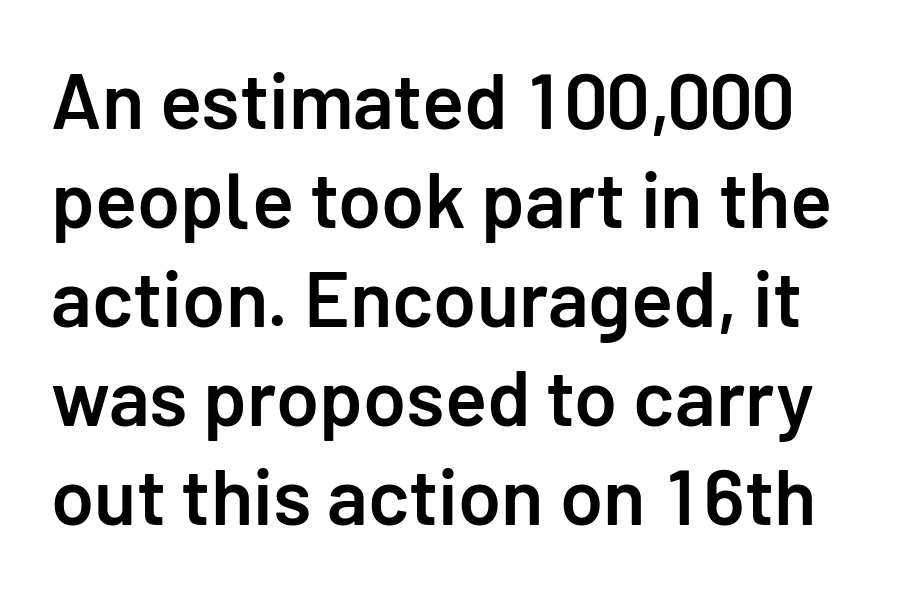
Q: Is the text bold? A: Semi-bold.
Q: Is the text italic (slanted)? A: No, it is upright.
Q: Is the typeface a serif or a sans-serif typeface? A: Sans-serif.
Q: Is the text underlined? A: No.
Q: Is the spacing between letters normal or unusually wide? A: Normal.
Q: Is the spacing between lines tight, normal or loose? A: Normal.
Q: Width (condensed, normal, or wide)? A: Normal.
Q: Stroke contrast? A: Low.
Q: x-height? A: Medium.
Q: Monospaced? A: No.
